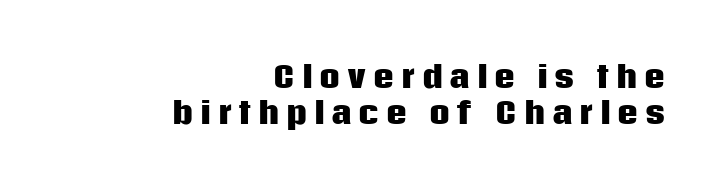
Q: Is the text bold? A: Yes.
Q: Is the text italic (slanted)? A: No, it is upright.
Q: Is the typeface a serif or a sans-serif typeface? A: Sans-serif.
Q: Is the text underlined? A: No.
Q: How is the paragraph aligned? A: Right-aligned.
Q: Is the spacing between letters normal or unusually wide? A: Unusually wide.
Q: Width (condensed, normal, or wide)? A: Normal.
Q: Stroke contrast? A: Low.
Q: x-height? A: Large.
Q: Monospaced? A: No.
